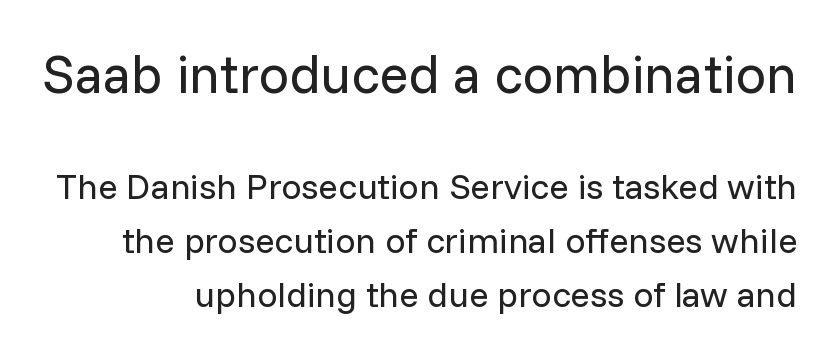
A typesetter would mark this as roman, not italic. The letterforms sit shoulder to shoulder at normal distance. The face used here is a sans, in the tradition of grotesques and geometrics. Quick note: interline space is typical.
